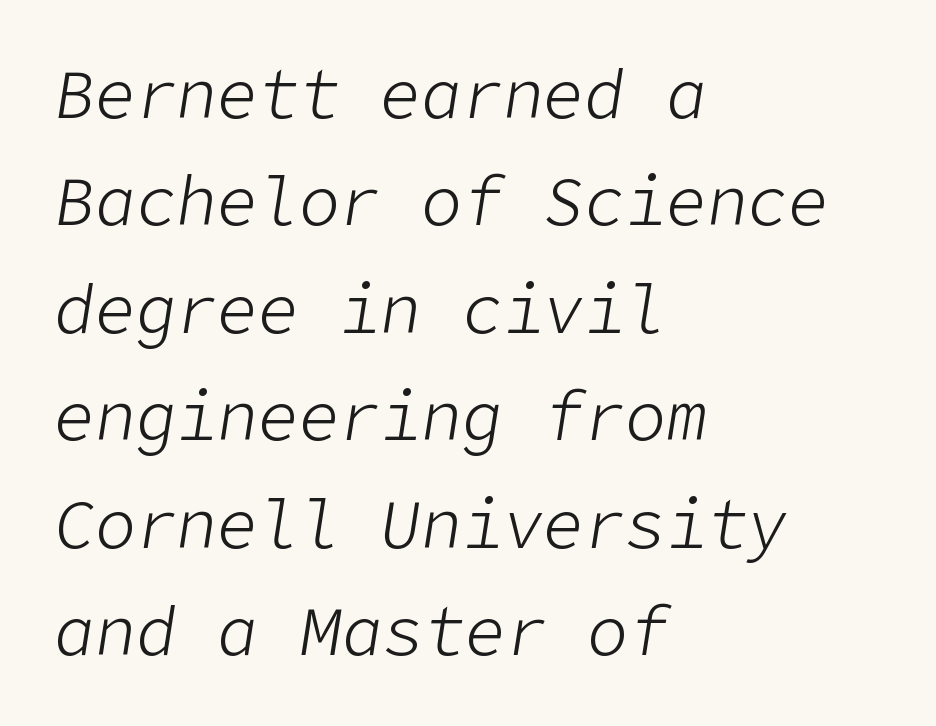
The image shows 68 px light type, italic (leaning right); set left-aligned, normal line spacing (1.58x), normal letter spacing, not underlined; low stroke contrast and a medium x-height.
